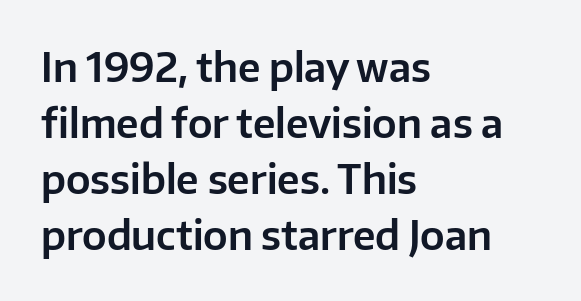
{"serif": "no", "italic": "no", "width": "normal", "stroke_contrast": "low", "x_height": "medium", "monospaced": "no", "underline": "no", "align": "left", "line_spacing": "normal", "line_spacing_ratio": 1.44, "letter_spacing": "normal", "letter_spacing_em": 0.0, "glyph_px": 39}
